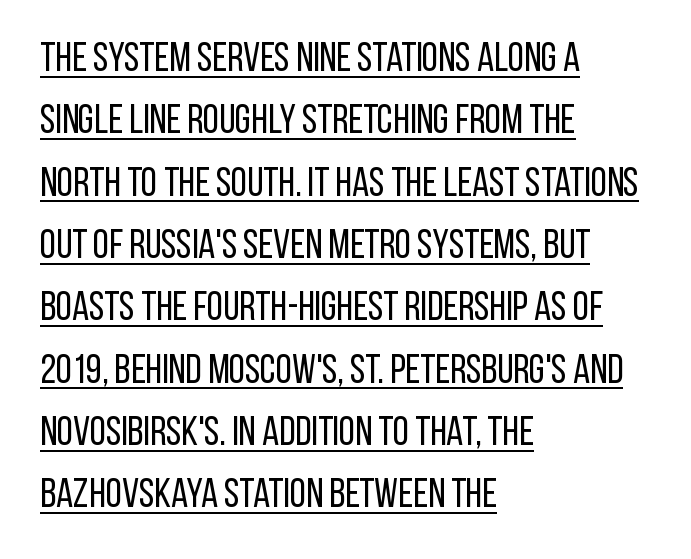
{"serif": "no", "italic": "no", "bold": "no", "weight": "regular", "width": "condensed", "stroke_contrast": "low", "x_height": "large", "monospaced": "no", "underline": "yes", "align": "left", "line_spacing": "normal", "line_spacing_ratio": 1.52, "letter_spacing": "normal", "letter_spacing_em": 0.0, "glyph_px": 41}
